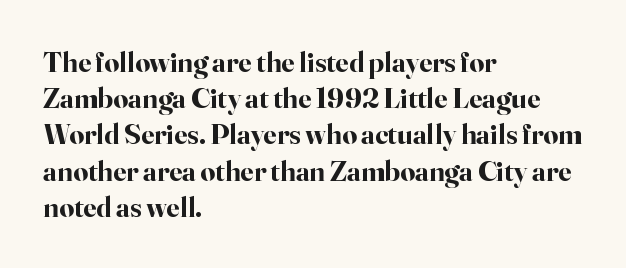
{"serif": "yes", "italic": "no", "bold": "yes", "weight": "bold", "width": "normal", "stroke_contrast": "high", "x_height": "small", "monospaced": "no", "underline": "no", "align": "left", "line_spacing": "normal", "line_spacing_ratio": 1.25, "letter_spacing": "normal", "letter_spacing_em": 0.0, "glyph_px": 29}
